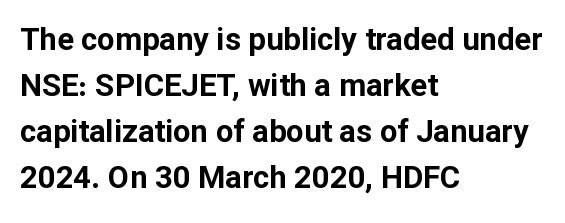
The image shows 31 px bold sans-serif type, upright; set left-aligned, normal line spacing (1.48x), normal letter spacing, not underlined; low stroke contrast and a medium x-height.
